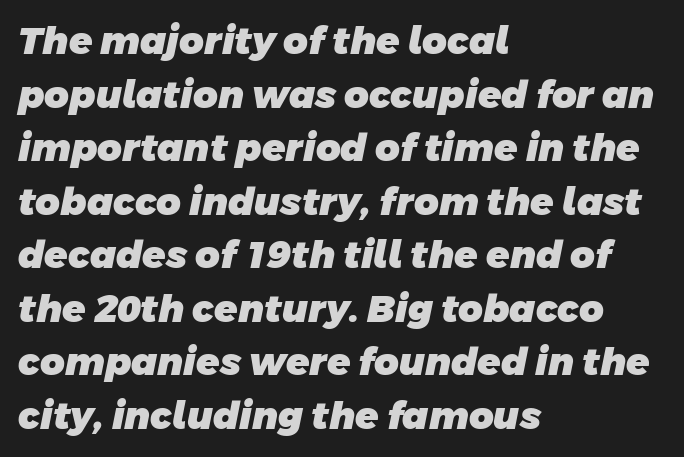
{"serif": "no", "bold": "yes", "weight": "heavy", "width": "normal", "stroke_contrast": "low", "x_height": "large", "monospaced": "no", "underline": "no", "align": "left", "line_spacing": "normal", "line_spacing_ratio": 1.41, "letter_spacing": "normal", "letter_spacing_em": 0.0, "glyph_px": 38}
